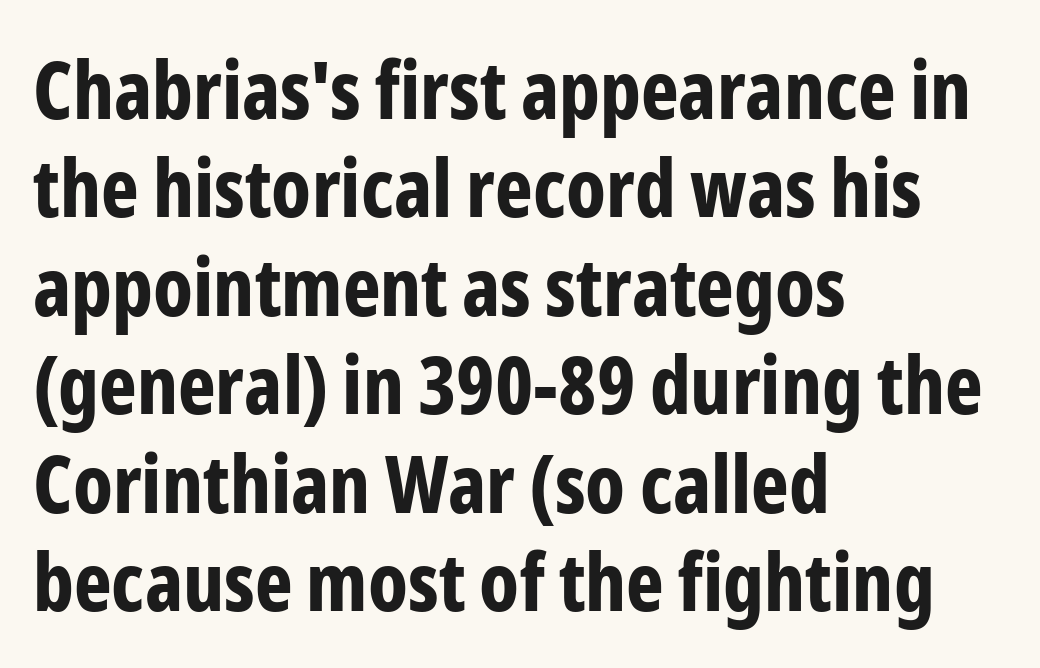
The image shows 80 px bold, condensed sans-serif type, upright; set left-aligned, line spacing 1.23x, normal letter spacing, not underlined; low stroke contrast and a medium x-height.
